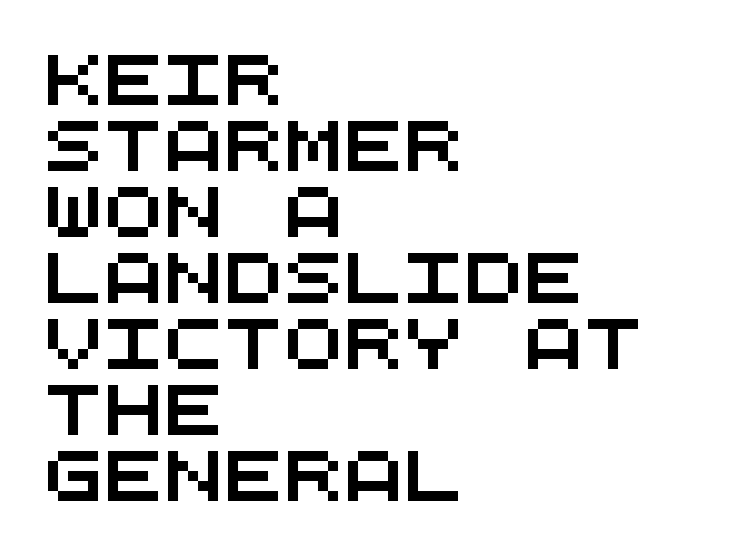
Q: Is the typeface a serif or a sans-serif typeface? A: Sans-serif.
Q: Is the text underlined? A: No.
Q: How is the paragraph aligned? A: Left-aligned.
Q: Is the spacing between letters normal or unusually wide? A: Normal.
Q: Is the spacing between lines tight, normal or loose? A: Normal.
Q: Width (condensed, normal, or wide)? A: Wide.
Q: Stroke contrast? A: Medium.
Q: x-height? A: Large.
Q: Monospaced? A: Yes.
